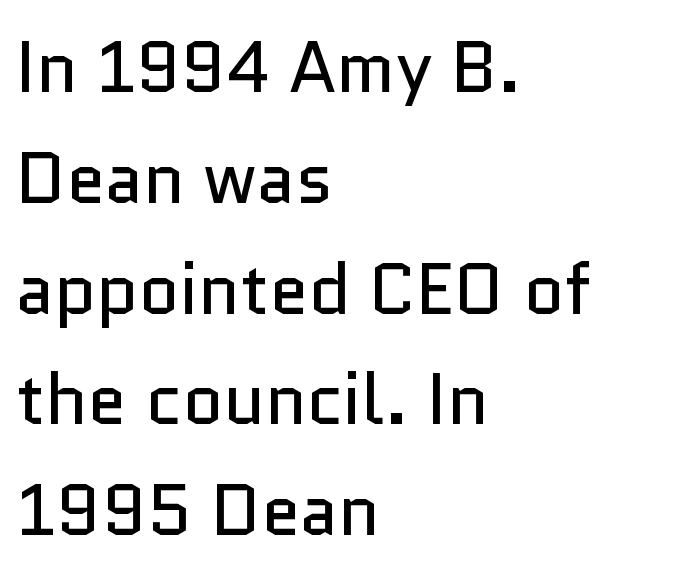
Is there any slant? The stems are plumb. Type style note: lacks serifs. The gap between lines stays unmarked. The strokes are not fattened; the text isn't bold. Nothing unusual about the tracking: characters are spaced as the font intends.
